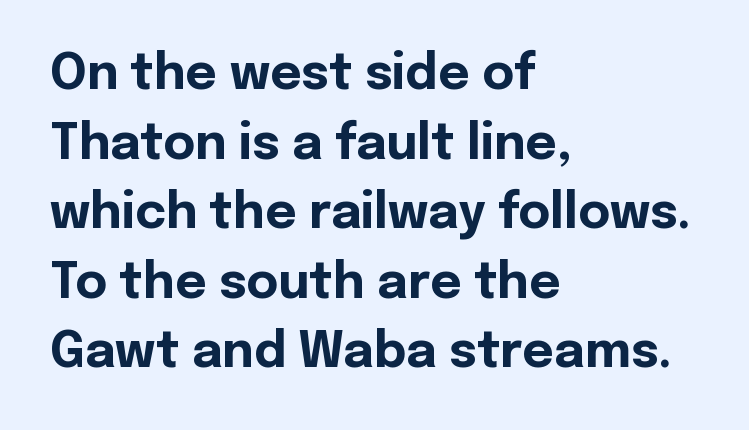
The image shows 49 px bold sans-serif type, upright; set left-aligned, normal line spacing (1.42x), normal letter spacing, not underlined; a medium x-height.
